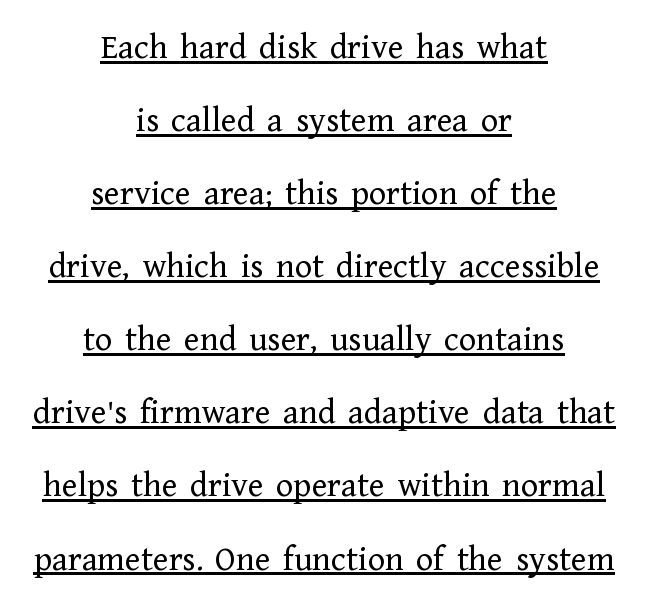
Q: Is the text bold? A: No.
Q: Is the text italic (slanted)? A: No, it is upright.
Q: Is the typeface a serif or a sans-serif typeface? A: Serif.
Q: Is the text underlined? A: Yes.
Q: How is the paragraph aligned? A: Centered.
Q: Is the spacing between letters normal or unusually wide? A: Normal.
Q: Is the spacing between lines tight, normal or loose? A: Loose.
Q: Width (condensed, normal, or wide)? A: Normal.
Q: Stroke contrast? A: Low.
Q: x-height? A: Medium.
Q: Monospaced? A: No.
